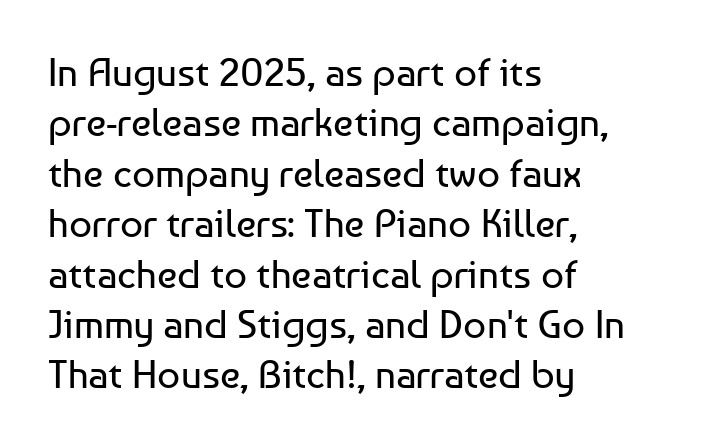
The image shows 40 px regular-weight sans-serif type, upright; set left-aligned, normal line spacing (1.26x), normal letter spacing, not underlined; low stroke contrast and a medium x-height.
